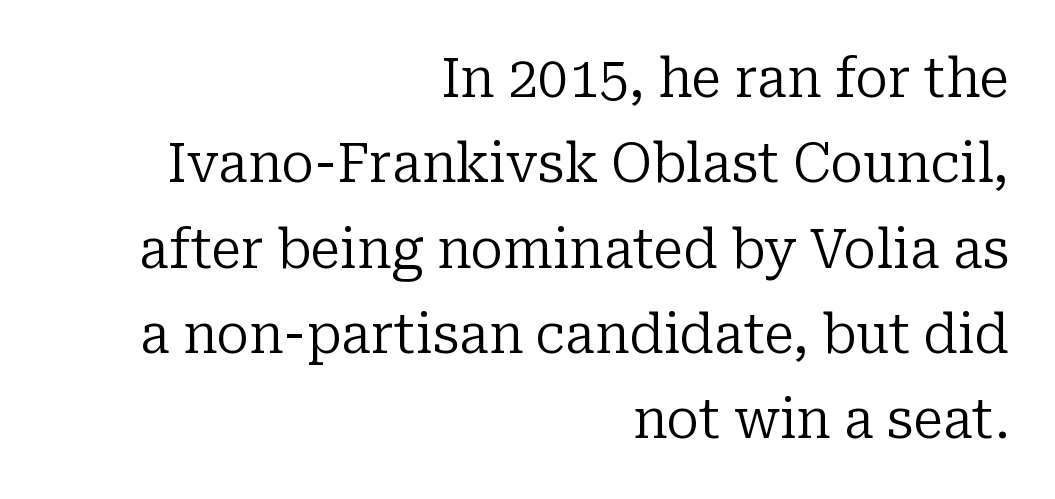
{"serif": "yes", "italic": "no", "bold": "no", "weight": "regular", "width": "normal", "stroke_contrast": "low", "x_height": "medium", "monospaced": "no", "underline": "no", "align": "right", "line_spacing": "normal", "line_spacing_ratio": 1.58, "letter_spacing": "normal", "letter_spacing_em": 0.0, "glyph_px": 54}
